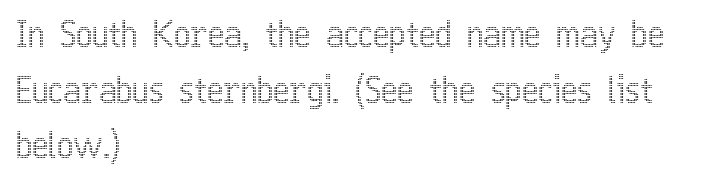
The letters advance in unequal steps, a hallmark of proportional type. Anything drawn beneath the words? Only blank space. The compositor pushed each line to the left boundary. Is the letter spacing exaggerated? No — it looks like the ordinary default.
